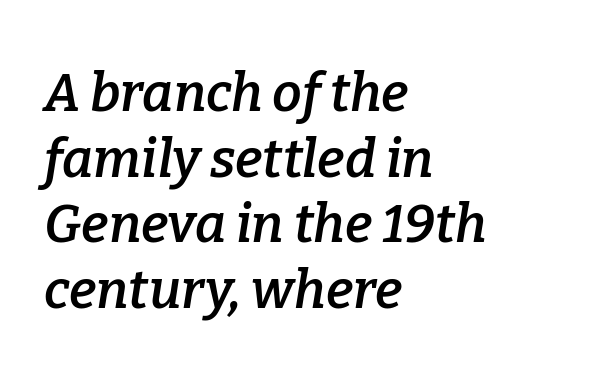
{"serif": "yes", "italic": "yes", "lean": "right", "slant_degrees": 9, "bold": "semi", "weight": "semibold", "width": "normal", "stroke_contrast": "low", "x_height": "medium", "monospaced": "no", "underline": "no", "align": "left", "line_spacing_ratio": 1.24, "letter_spacing": "normal", "letter_spacing_em": 0.0, "glyph_px": 53}
